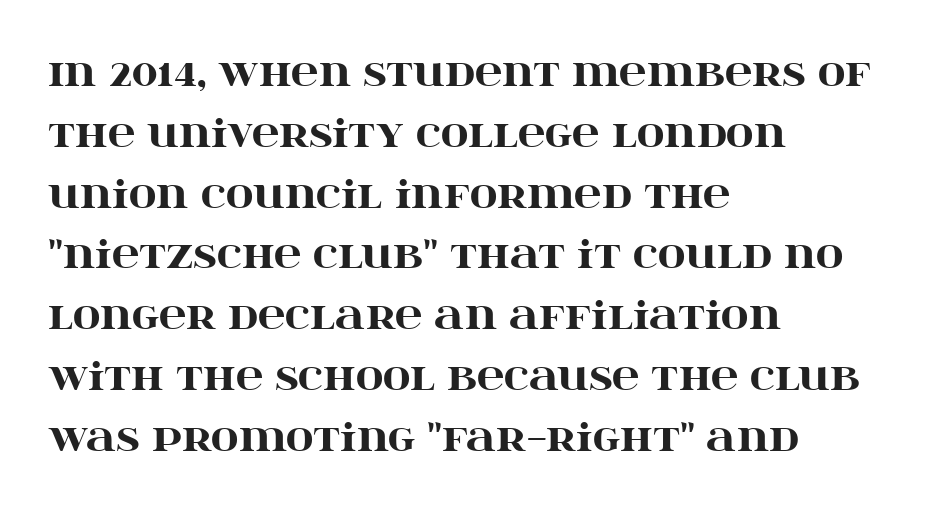
Upright lettering throughout. In terms of letterform style, serifs are clearly present. The face used here is proportionally spaced, like ordinary book or web type. Line beginnings align vertically; line endings do not.
